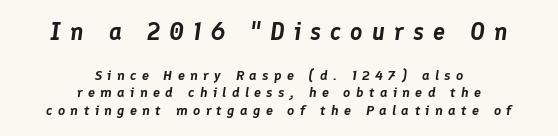
{"italic": "yes", "lean": "right", "slant_degrees": 8, "underline": "no", "align": "center", "line_spacing_ratio": 1.24, "letter_spacing": "wide", "letter_spacing_em": 0.38, "larger_block": "first", "size_ratio": 1.71, "glyph_px": 24}
